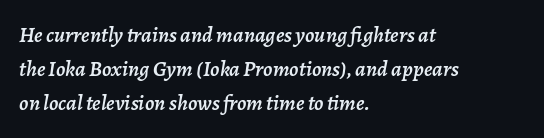
Compared with a centered layout, this one pins lines to the left instead. Students, note that the glyphs here touch the page at normal intervals. Characters are canted at an angle relative to the baseline's perpendicular. Check the space under the baseline: it is left empty.
